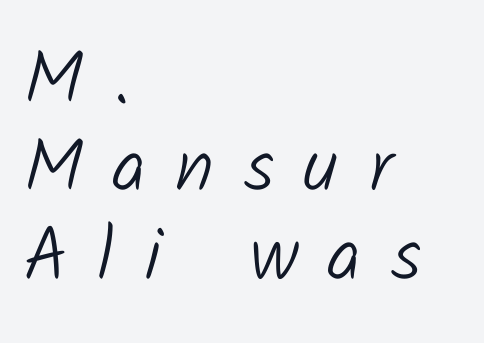
{"serif": "no", "bold": "no", "weight": "light", "width": "normal", "stroke_contrast": "low", "x_height": "medium", "monospaced": "no", "underline": "no", "align": "left", "line_spacing_ratio": 1.18, "letter_spacing": "wide", "letter_spacing_em": 0.39, "glyph_px": 75}
